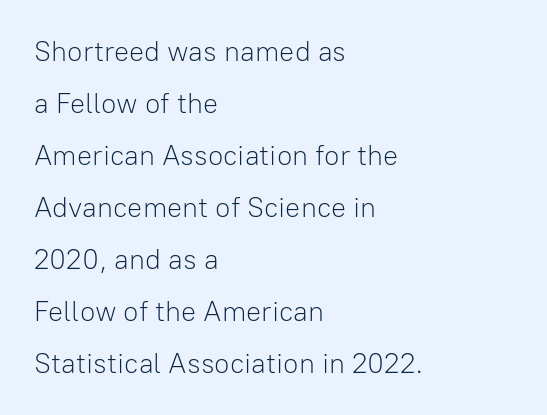
{"serif": "no", "italic": "no", "bold": "no", "weight": "light", "width": "normal", "stroke_contrast": "low", "x_height": "medium", "monospaced": "no", "underline": "no", "align": "left", "line_spacing_ratio": 1.86, "letter_spacing": "normal", "letter_spacing_em": 0.0, "glyph_px": 28}
